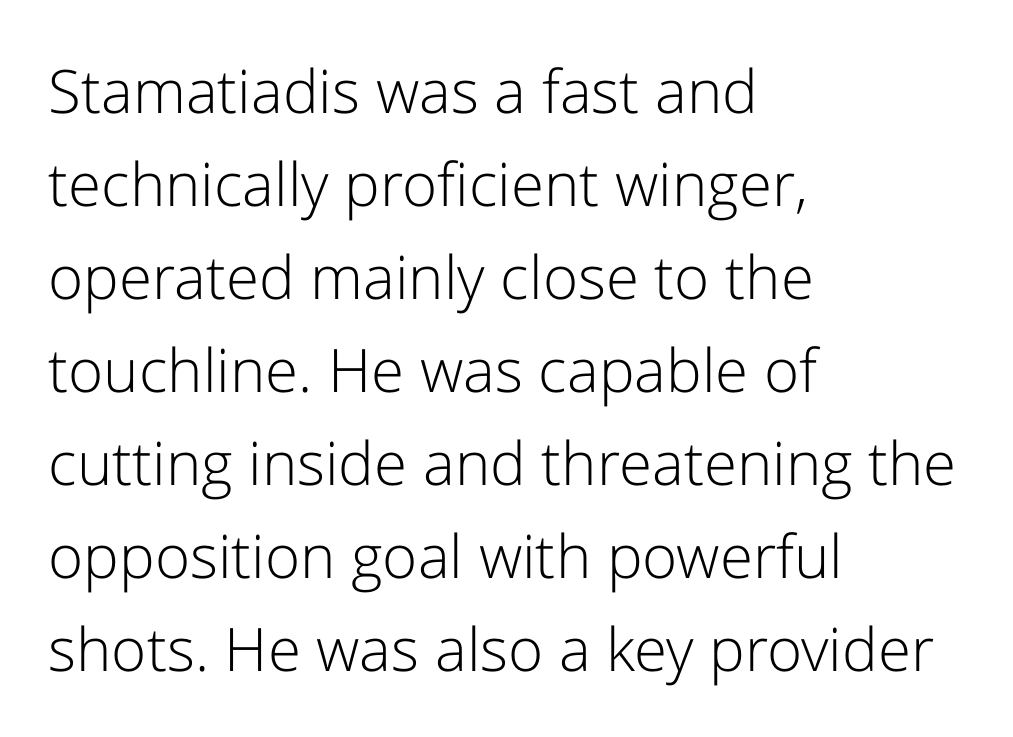
Q: Is the text bold? A: No.
Q: Is the text italic (slanted)? A: No, it is upright.
Q: Is the typeface a serif or a sans-serif typeface? A: Sans-serif.
Q: Is the text underlined? A: No.
Q: How is the paragraph aligned? A: Left-aligned.
Q: Is the spacing between letters normal or unusually wide? A: Normal.
Q: Is the spacing between lines tight, normal or loose? A: Normal.
Q: Width (condensed, normal, or wide)? A: Normal.
Q: Stroke contrast? A: Low.
Q: x-height? A: Medium.
Q: Monospaced? A: No.
